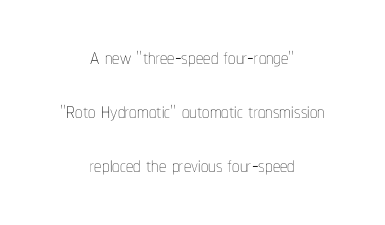
Q: Is the text bold? A: No.
Q: Is the text italic (slanted)? A: No, it is upright.
Q: Is the text underlined? A: No.
Q: How is the paragraph aligned? A: Centered.
Q: Is the spacing between letters normal or unusually wide? A: Normal.
Q: Width (condensed, normal, or wide)? A: Condensed.
Q: Stroke contrast? A: Low.
Q: x-height? A: Medium.
Q: Monospaced? A: No.
